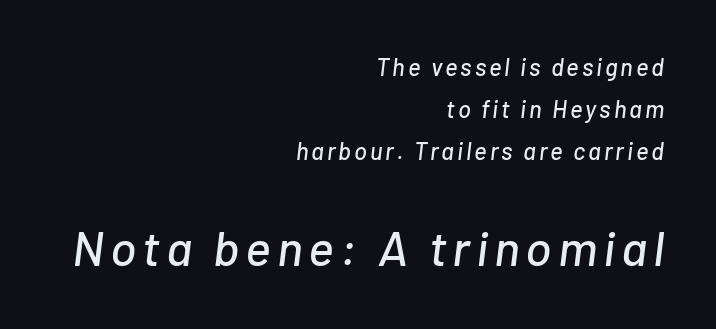
{"italic": "yes", "lean": "right", "slant_degrees": 7, "width": "normal", "stroke_contrast": "low", "x_height": "medium", "monospaced": "no", "underline": "no", "align": "right", "line_spacing_ratio": 1.75, "larger_block": "second", "size_ratio": 2.04, "glyph_px": 49}
